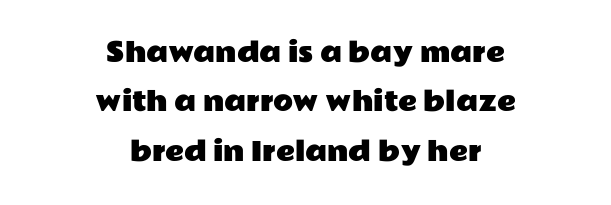
The image shows 26 px text type, upright; set centered, loose line spacing (1.9x), normal letter spacing, not underlined.
